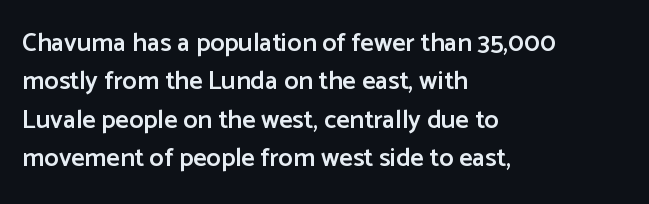
The image shows 26 px text type, upright; set left-aligned, normal line spacing (1.48x), normal letter spacing, not underlined.
